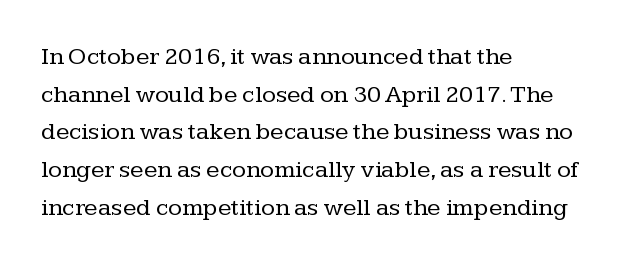
The face used here is rendered with its standard letterfit. Just letters on the line, the space beneath them empty. Caption: face not bold, strokes unweighted. Line spacing here is normal.
